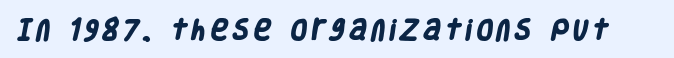
{"bold": "yes", "underline": "no", "letter_spacing": "wide", "letter_spacing_em": 0.22, "glyph_px": 23}
